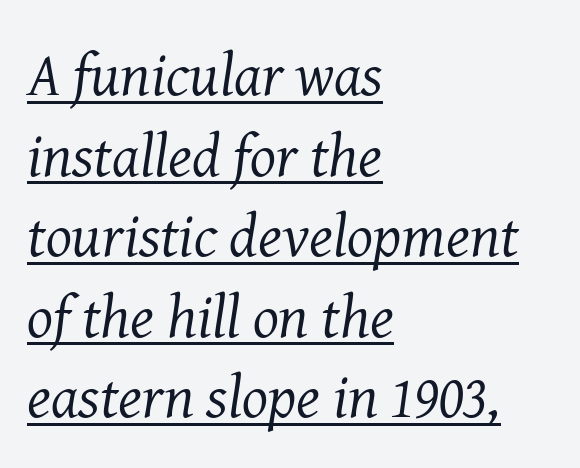
Q: Is the text bold? A: No.
Q: Is the text italic (slanted)? A: Yes, it leans right by about 8 degrees.
Q: Is the typeface a serif or a sans-serif typeface? A: Serif.
Q: Is the text underlined? A: Yes.
Q: How is the paragraph aligned? A: Left-aligned.
Q: Is the spacing between letters normal or unusually wide? A: Normal.
Q: Is the spacing between lines tight, normal or loose? A: Normal.
Q: Width (condensed, normal, or wide)? A: Normal.
Q: Stroke contrast? A: Medium.
Q: x-height? A: Medium.
Q: Monospaced? A: No.
